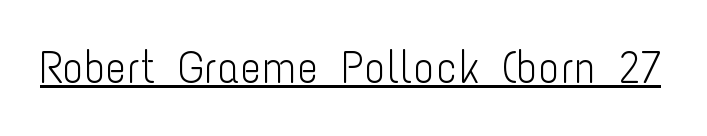
The image shows 45 px light, condensed sans-serif type, upright; set normal letter spacing, underlined; low stroke contrast and a medium x-height.
